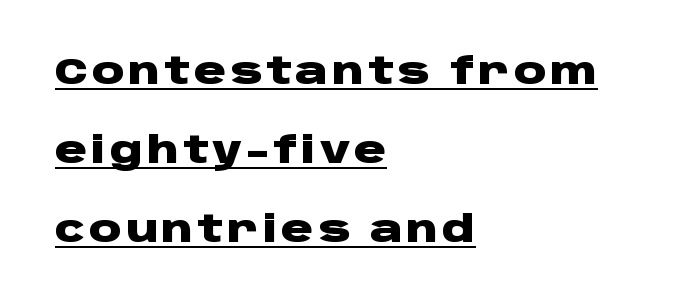
{"serif": "no", "italic": "no", "bold": "yes", "weight": "heavy", "width": "wide", "stroke_contrast": "low", "x_height": "large", "monospaced": "no", "underline": "yes", "align": "left", "line_spacing": "loose", "line_spacing_ratio": 2.2, "glyph_px": 36}
